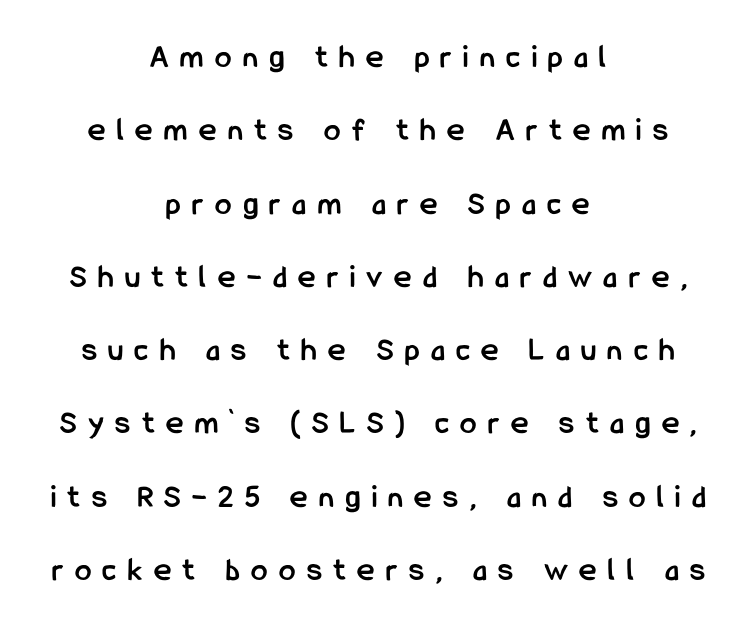
{"serif": "no", "italic": "no", "bold": "yes", "weight": "semibold", "width": "condensed", "stroke_contrast": "low", "x_height": "medium", "monospaced": "no", "underline": "no", "align": "center", "line_spacing": "loose", "line_spacing_ratio": 2.22, "letter_spacing": "wide", "letter_spacing_em": 0.35, "glyph_px": 33}
